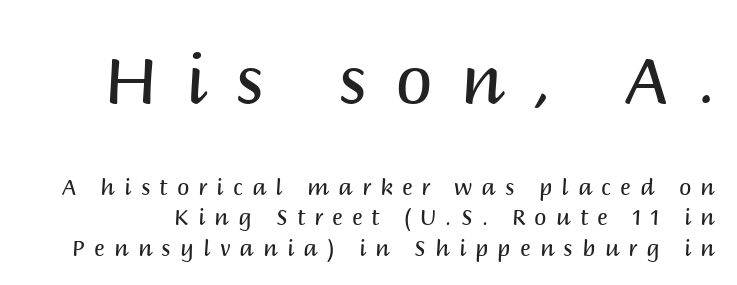
{"serif": "no", "bold": "no", "weight": "regular", "width": "normal", "stroke_contrast": "medium", "x_height": "large", "monospaced": "no", "underline": "no", "line_spacing": "normal", "line_spacing_ratio": 1.38, "letter_spacing": "wide", "letter_spacing_em": 0.42, "larger_block": "first", "size_ratio": 3.05, "glyph_px": 67}
